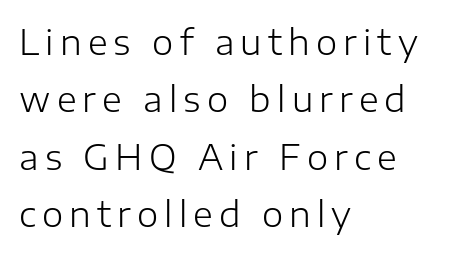
Q: Is the text bold? A: No.
Q: Is the text italic (slanted)? A: No, it is upright.
Q: Is the typeface a serif or a sans-serif typeface? A: Sans-serif.
Q: Is the text underlined? A: No.
Q: How is the paragraph aligned? A: Left-aligned.
Q: Is the spacing between lines tight, normal or loose? A: Normal.
Q: Width (condensed, normal, or wide)? A: Normal.
Q: Stroke contrast? A: Low.
Q: x-height? A: Medium.
Q: Monospaced? A: No.
